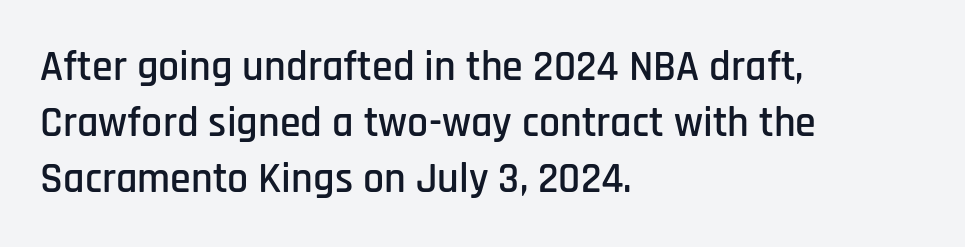
Q: Is the text italic (slanted)? A: No, it is upright.
Q: Is the typeface a serif or a sans-serif typeface? A: Sans-serif.
Q: Is the text underlined? A: No.
Q: How is the paragraph aligned? A: Left-aligned.
Q: Is the spacing between letters normal or unusually wide? A: Normal.
Q: Is the spacing between lines tight, normal or loose? A: Normal.
Q: Width (condensed, normal, or wide)? A: Condensed.
Q: Stroke contrast? A: Low.
Q: x-height? A: Large.
Q: Monospaced? A: No.
